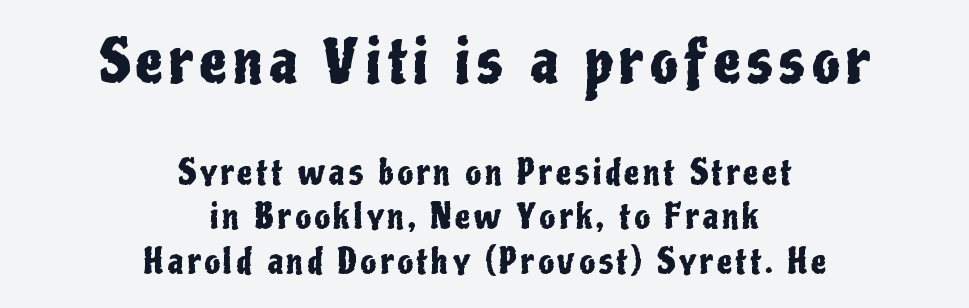
The image shows 60 px condensed sans-serif type, upright; set centered, normal line spacing (1.31x), not underlined; the first (top) block is 1.76x larger; low stroke contrast and a medium x-height.
